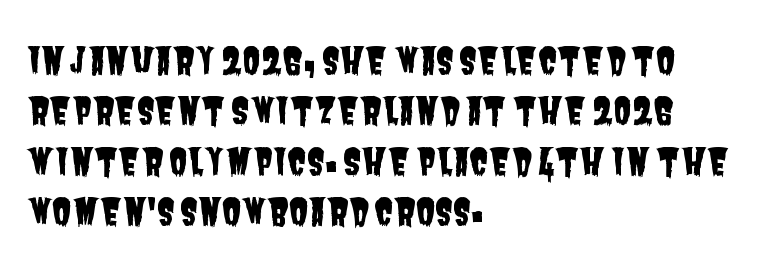
{"serif": "no", "width": "condensed", "stroke_contrast": "low", "x_height": "large", "monospaced": "no", "underline": "no", "align": "left", "line_spacing": "normal", "line_spacing_ratio": 1.4, "letter_spacing": "normal", "letter_spacing_em": 0.0, "glyph_px": 36}
